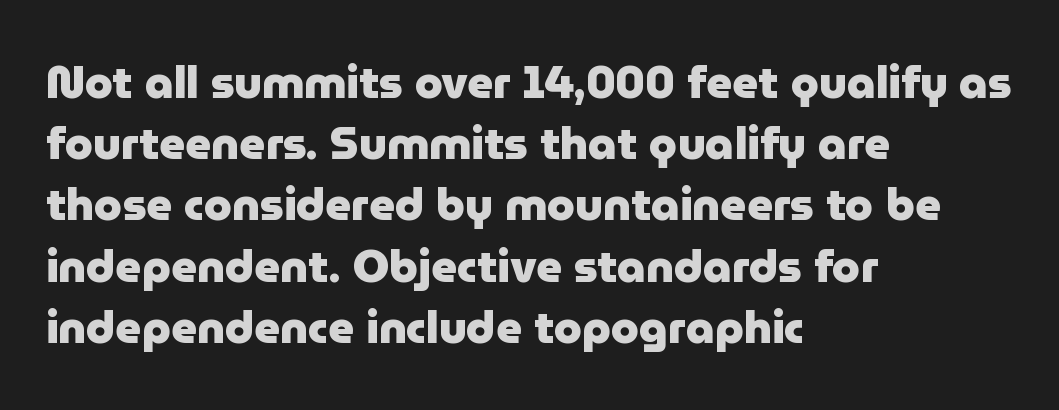
The image shows 45 px heavy sans-serif type, upright; set left-aligned, normal line spacing (1.36x), normal letter spacing, not underlined; low stroke contrast and a medium x-height.
